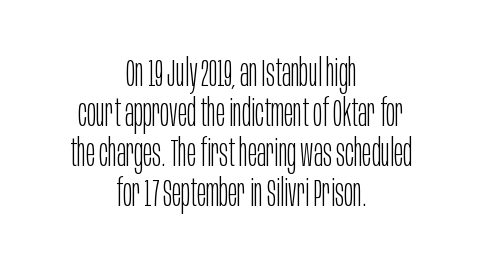
Q: Is the text bold? A: No.
Q: Is the text italic (slanted)? A: No, it is upright.
Q: Is the typeface a serif or a sans-serif typeface? A: Sans-serif.
Q: Is the text underlined? A: No.
Q: How is the paragraph aligned? A: Centered.
Q: Is the spacing between letters normal or unusually wide? A: Normal.
Q: Is the spacing between lines tight, normal or loose? A: Tight.
Q: Width (condensed, normal, or wide)? A: Condensed.
Q: Stroke contrast? A: Low.
Q: x-height? A: Large.
Q: Monospaced? A: No.
